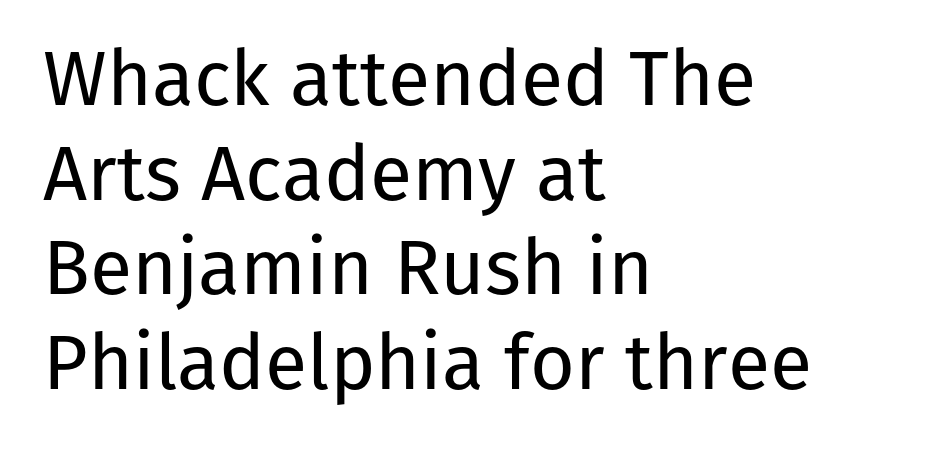
The image shows 77 px regular-weight sans-serif type, upright; set left-aligned, line spacing 1.23x, normal letter spacing, not underlined; low stroke contrast and a medium x-height.
